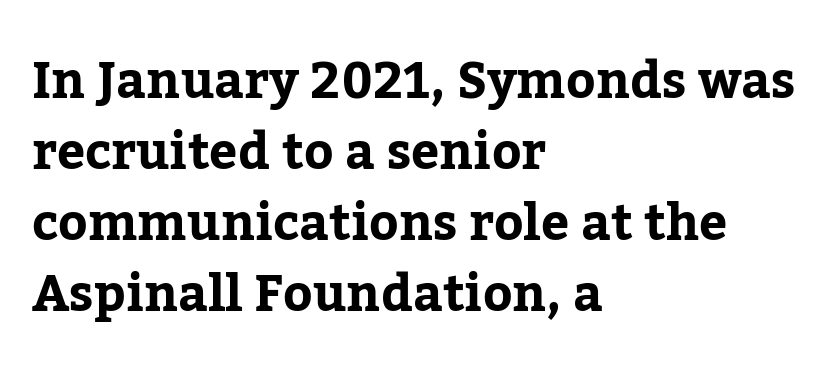
{"serif": "yes", "italic": "no", "width": "normal", "stroke_contrast": "low", "x_height": "medium", "monospaced": "no", "underline": "no", "align": "left", "line_spacing": "normal", "line_spacing_ratio": 1.42, "letter_spacing": "normal", "letter_spacing_em": 0.0, "glyph_px": 50}
